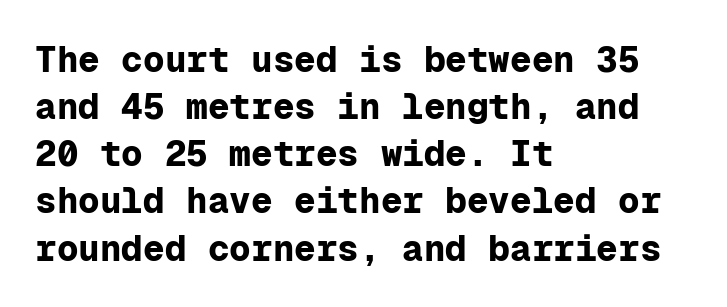
Q: Is the text bold? A: Yes.
Q: Is the text italic (slanted)? A: No, it is upright.
Q: Is the typeface a serif or a sans-serif typeface? A: Sans-serif.
Q: Is the text underlined? A: No.
Q: How is the paragraph aligned? A: Left-aligned.
Q: Is the spacing between letters normal or unusually wide? A: Normal.
Q: Is the spacing between lines tight, normal or loose? A: Normal.
Q: Width (condensed, normal, or wide)? A: Normal.
Q: Stroke contrast? A: Low.
Q: x-height? A: Medium.
Q: Monospaced? A: Yes.
